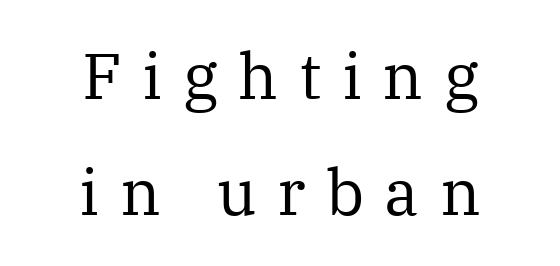
The image shows 64 px regular-weight serif type, upright; set centered, line spacing 1.81x, unusually wide letter spacing (+0.32 em), not underlined; medium stroke contrast and a medium x-height.
